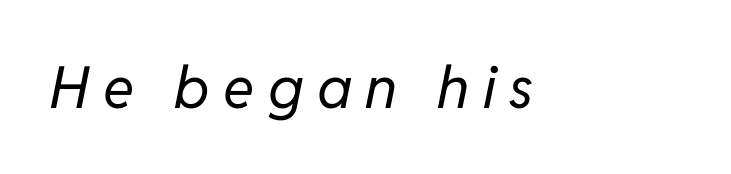
The image shows 58 px regular-weight type, italic (leaning right); set unusually wide letter spacing (+0.23 em), not underlined; low stroke contrast and a medium x-height.
